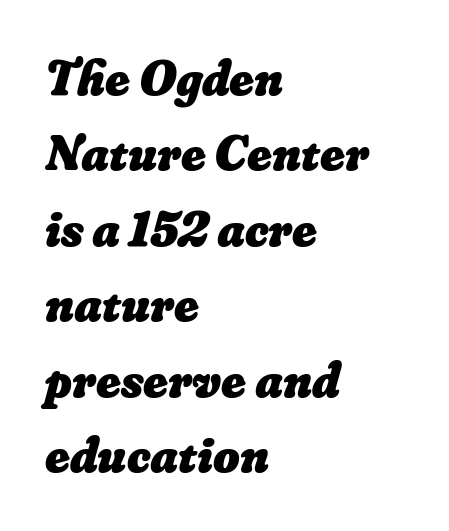
Q: Is the text bold? A: Yes.
Q: Is the text underlined? A: No.
Q: How is the paragraph aligned? A: Left-aligned.
Q: Is the spacing between letters normal or unusually wide? A: Normal.
Q: Is the spacing between lines tight, normal or loose? A: Normal.
Q: Width (condensed, normal, or wide)? A: Normal.
Q: Stroke contrast? A: Low.
Q: x-height? A: Small.
Q: Monospaced? A: No.
